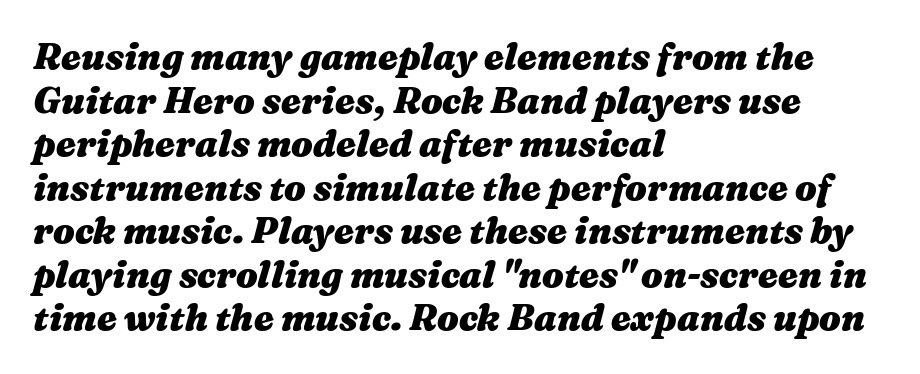
Q: Is the text bold? A: Yes.
Q: Is the text italic (slanted)? A: Yes, it leans right by about 16 degrees.
Q: Is the text underlined? A: No.
Q: How is the paragraph aligned? A: Left-aligned.
Q: Is the spacing between letters normal or unusually wide? A: Normal.
Q: Width (condensed, normal, or wide)? A: Wide.
Q: Stroke contrast? A: Medium.
Q: x-height? A: Medium.
Q: Monospaced? A: No.
